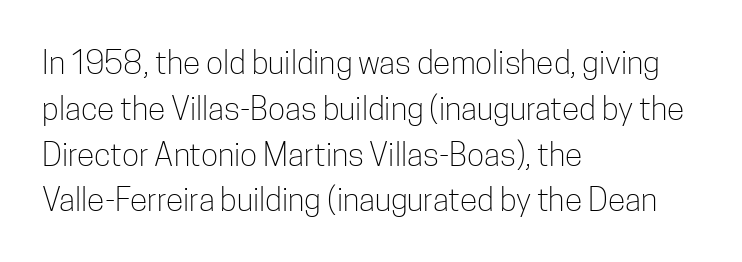
The image shows 32 px light, condensed sans-serif type, upright; set left-aligned, normal line spacing (1.43x), normal letter spacing, not underlined; low stroke contrast and a medium x-height.
